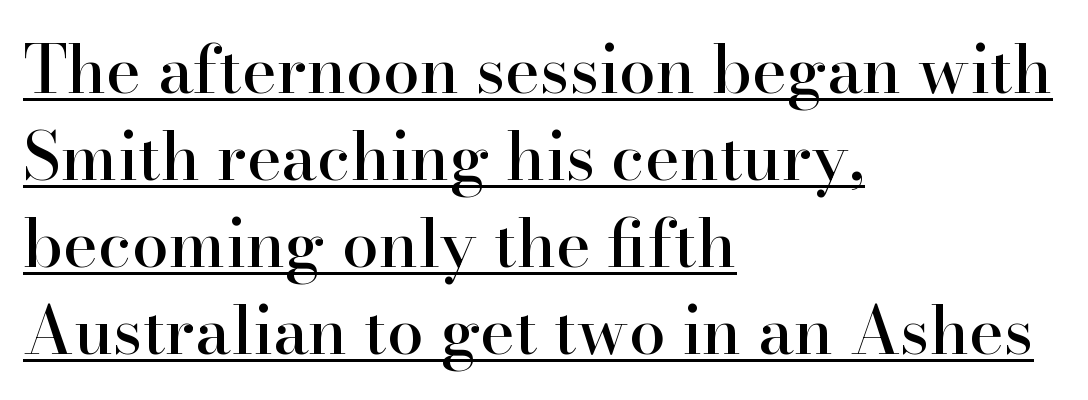
Q: Is the text italic (slanted)? A: No, it is upright.
Q: Is the typeface a serif or a sans-serif typeface? A: Serif.
Q: Is the text underlined? A: Yes.
Q: How is the paragraph aligned? A: Left-aligned.
Q: Is the spacing between letters normal or unusually wide? A: Normal.
Q: Is the spacing between lines tight, normal or loose? A: Normal.
Q: Width (condensed, normal, or wide)? A: Normal.
Q: Stroke contrast? A: High.
Q: x-height? A: Small.
Q: Monospaced? A: No.
